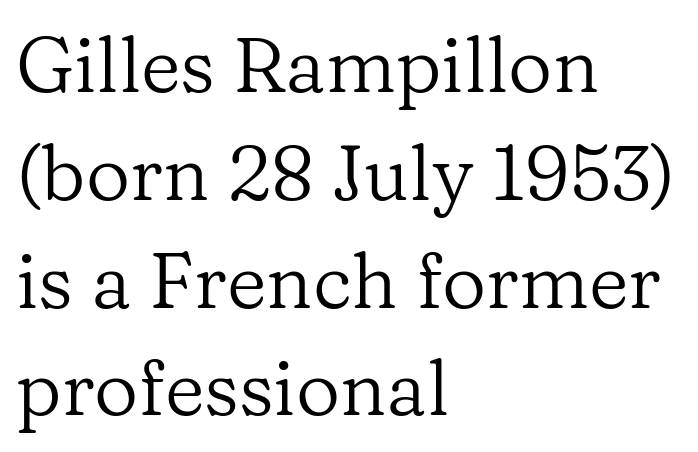
A bare baseline throughout the passage. Tall strokes in this sample are plumb rather than angled. Observe the serifs anchoring each vertical stroke in this sample. The face looks like a standard text weight, possibly lighter.
